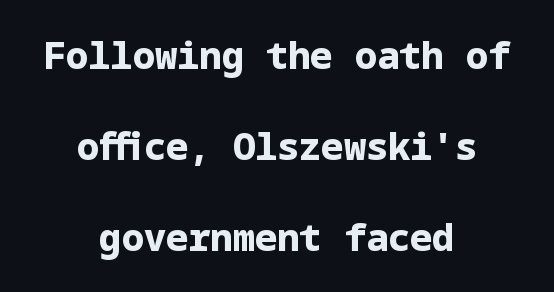
Each glyph is drawn with heavy, bold strokes. Line spacing here is loose. Decoration check: the copy has no underline. Italic? Not at all — the glyphs are vertical. Words appear dense and cohesive because spacing is normal. Observe the absence of serifs on each vertical stroke in this sample.
